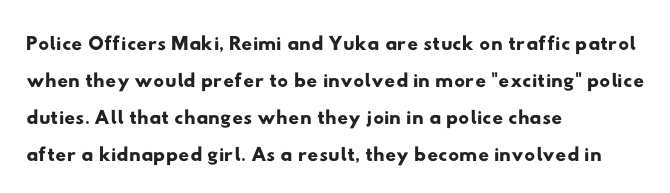
The image shows 30 px wide sans-serif type; set left-aligned, line spacing 1.23x, normal letter spacing, not underlined; low stroke contrast and a small x-height.
